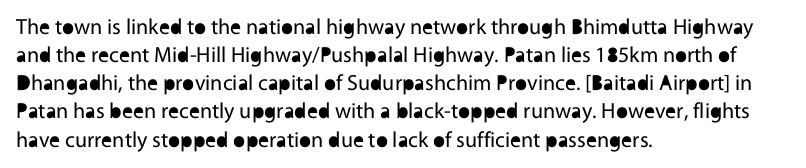
Q: Is the text bold? A: No.
Q: Is the text italic (slanted)? A: No, it is upright.
Q: Is the text underlined? A: No.
Q: How is the paragraph aligned? A: Left-aligned.
Q: Is the spacing between letters normal or unusually wide? A: Normal.
Q: Is the spacing between lines tight, normal or loose? A: Normal.
